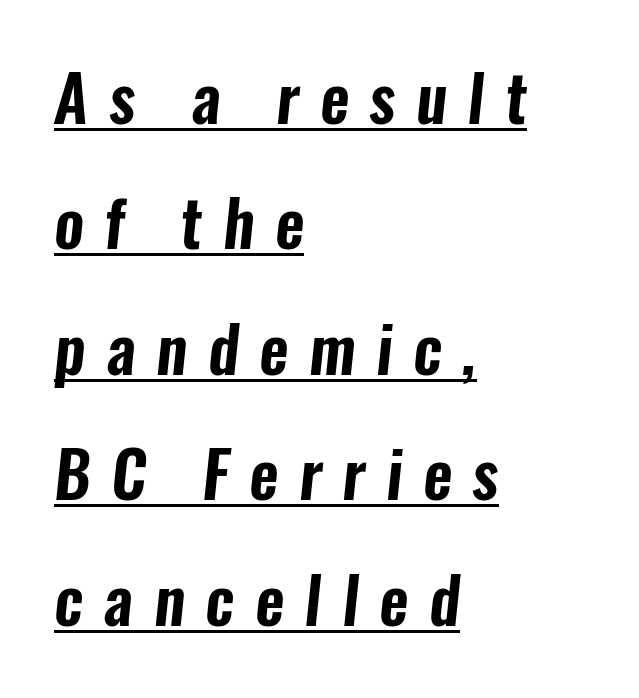
{"serif": "no", "width": "condensed", "stroke_contrast": "low", "x_height": "medium", "monospaced": "no", "underline": "yes", "align": "left", "line_spacing": "loose", "line_spacing_ratio": 1.96, "letter_spacing": "wide", "letter_spacing_em": 0.32, "glyph_px": 64}
